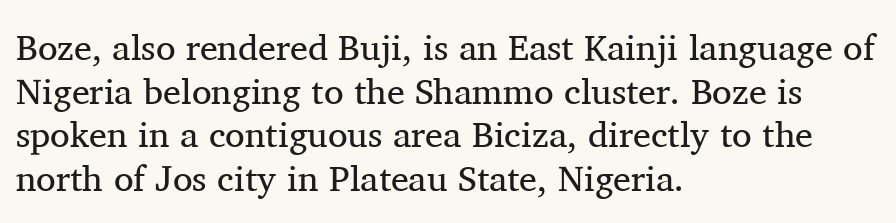
Q: Is the text bold? A: No.
Q: Is the text italic (slanted)? A: No, it is upright.
Q: Is the typeface a serif or a sans-serif typeface? A: Serif.
Q: Is the text underlined? A: No.
Q: How is the paragraph aligned? A: Left-aligned.
Q: Is the spacing between letters normal or unusually wide? A: Normal.
Q: Width (condensed, normal, or wide)? A: Normal.
Q: Stroke contrast? A: Medium.
Q: x-height? A: Medium.
Q: Monospaced? A: No.
